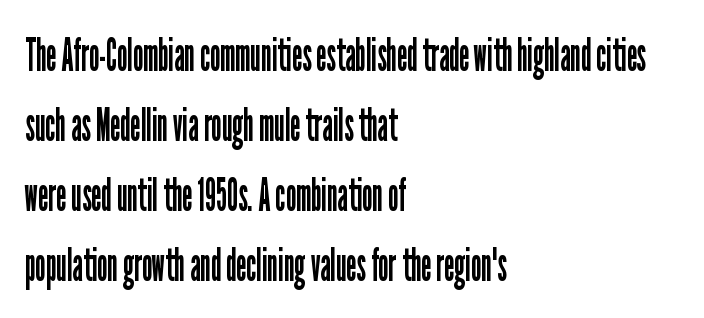
Q: Is the text bold? A: No.
Q: Is the text italic (slanted)? A: No, it is upright.
Q: Is the typeface a serif or a sans-serif typeface? A: Sans-serif.
Q: Is the text underlined? A: No.
Q: How is the paragraph aligned? A: Left-aligned.
Q: Is the spacing between letters normal or unusually wide? A: Normal.
Q: Is the spacing between lines tight, normal or loose? A: Normal.
Q: Width (condensed, normal, or wide)? A: Condensed.
Q: Stroke contrast? A: Low.
Q: x-height? A: Medium.
Q: Monospaced? A: No.
